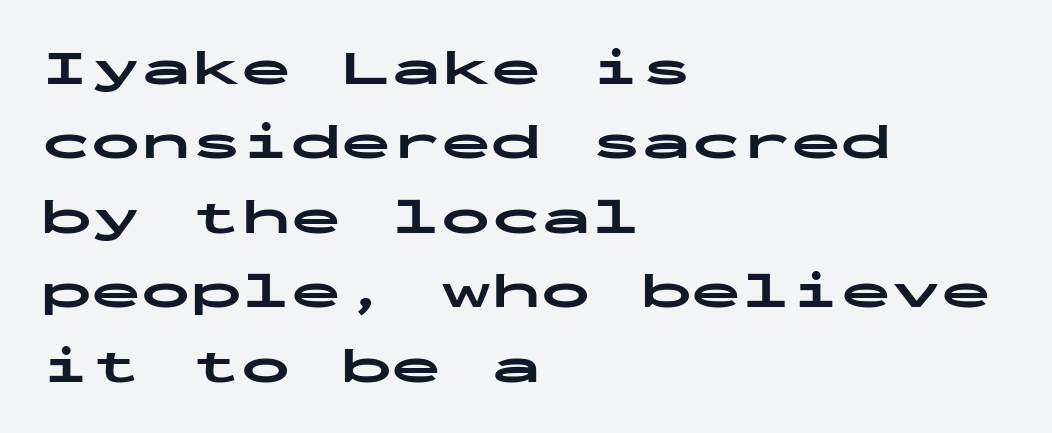
{"serif": "no", "italic": "no", "bold": "yes", "weight": "bold", "width": "wide", "stroke_contrast": "low", "x_height": "medium", "monospaced": "yes", "underline": "no", "align": "left", "line_spacing": "normal", "line_spacing_ratio": 1.49, "letter_spacing": "normal", "letter_spacing_em": 0.0, "glyph_px": 50}
